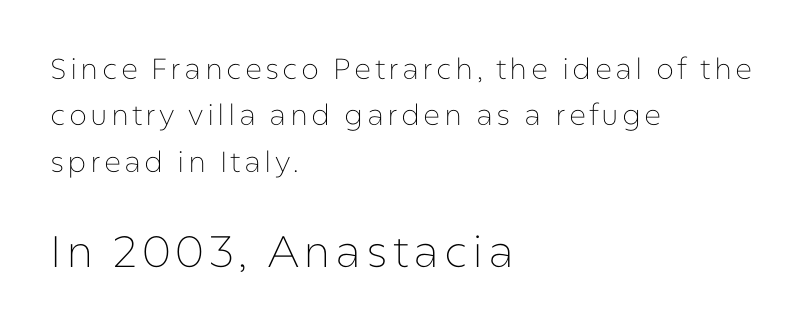
Teacher's note: observe the even left margin — that is flush-left alignment. Think of a printed novel: that variable character pitch is what you see here. The block sitting lower on the canvas is the one with enlarged characters. Vertically, the passage feels balanced, rows spaced as you'd expect.
